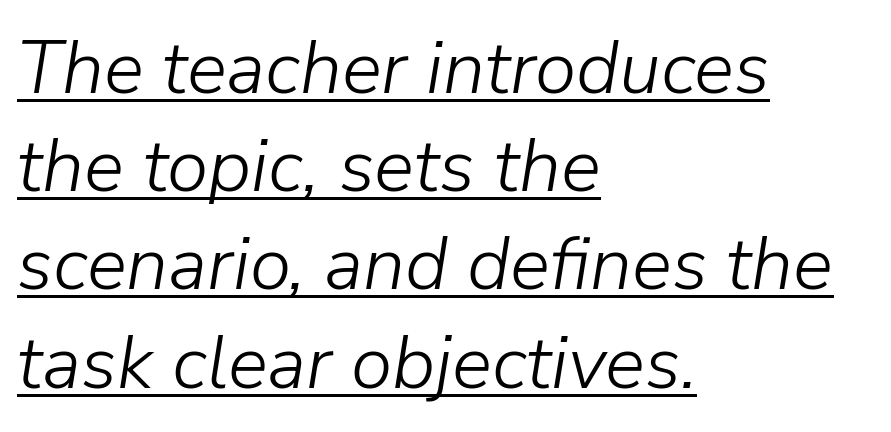
Q: Is the text bold? A: No.
Q: Is the text italic (slanted)? A: Yes, it leans right by about 9 degrees.
Q: Is the text underlined? A: Yes.
Q: How is the paragraph aligned? A: Left-aligned.
Q: Is the spacing between letters normal or unusually wide? A: Normal.
Q: Is the spacing between lines tight, normal or loose? A: Normal.
Q: Width (condensed, normal, or wide)? A: Normal.
Q: Stroke contrast? A: Low.
Q: x-height? A: Medium.
Q: Monospaced? A: No.
